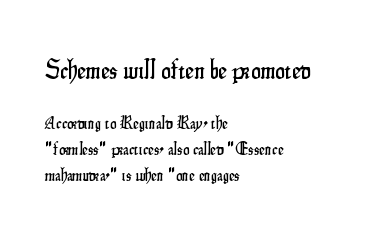
Anything drawn beneath the words? Only blank space. The typesetter chose a ragged-right arrangement here. Normally led — the rows are evenly, conventionally spaced. In terms of posture, this sample is upright. The line texture is even and compact thanks to regular tracking. Large over small — that's the arrangement of the two blocks here.
